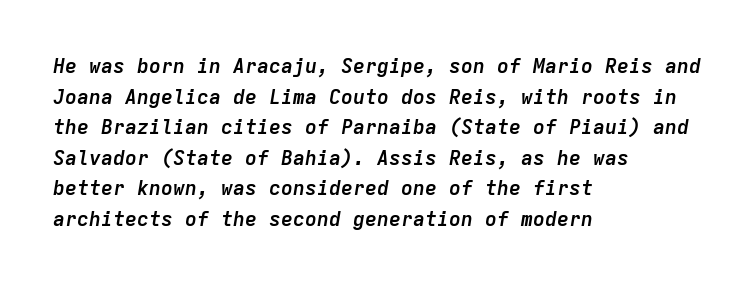
Q: Is the text bold? A: Yes.
Q: Is the text italic (slanted)? A: Yes, it leans right by about 9 degrees.
Q: Is the text underlined? A: No.
Q: How is the paragraph aligned? A: Left-aligned.
Q: Is the spacing between letters normal or unusually wide? A: Normal.
Q: Is the spacing between lines tight, normal or loose? A: Normal.
